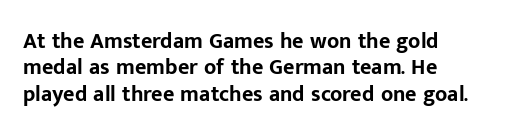
{"italic": "no", "bold": "yes", "underline": "no", "align": "left", "line_spacing_ratio": 1.2, "letter_spacing": "normal", "letter_spacing_em": 0.0, "glyph_px": 22}
